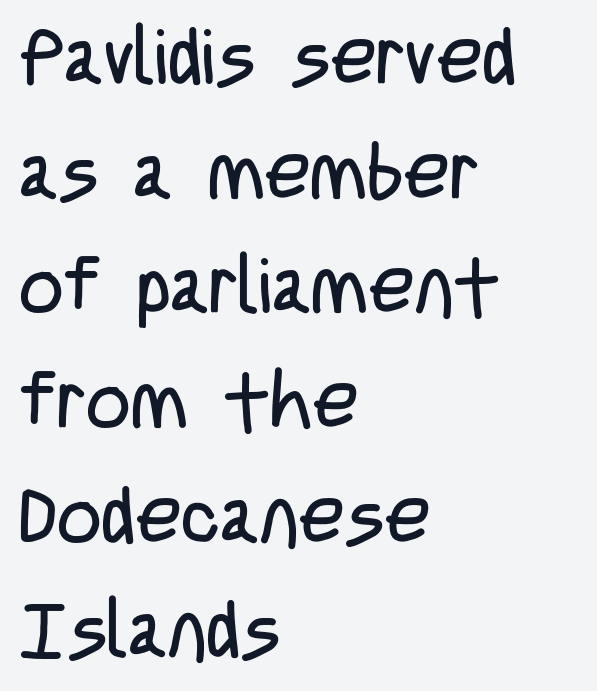
{"serif": "no", "italic": "no", "bold": "no", "weight": "regular", "width": "condensed", "stroke_contrast": "low", "x_height": "large", "monospaced": "no", "underline": "no", "align": "left", "line_spacing": "normal", "line_spacing_ratio": 1.47, "letter_spacing": "normal", "letter_spacing_em": 0.0, "glyph_px": 78}
